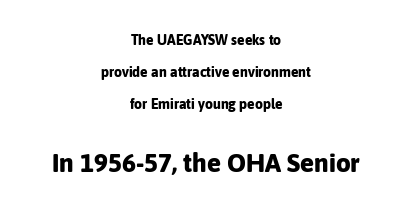
{"italic": "no", "bold": "yes", "underline": "no", "align": "center", "line_spacing": "loose", "line_spacing_ratio": 2.27, "letter_spacing": "normal", "letter_spacing_em": 0.0, "larger_block": "second", "size_ratio": 1.86, "glyph_px": 26}
